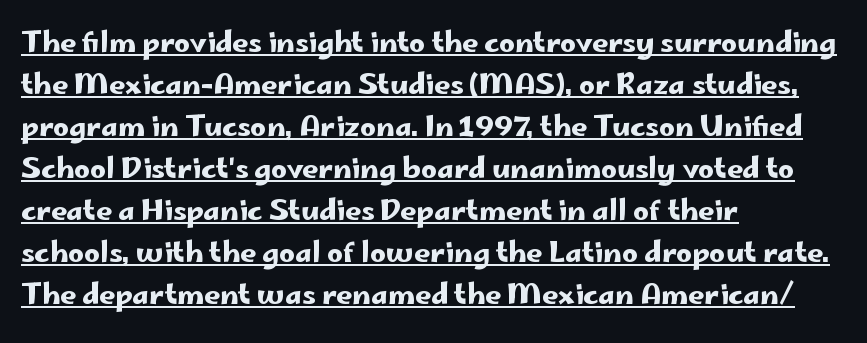
The image shows 28 px wide sans-serif type, upright; set left-aligned, normal line spacing (1.5x), normal letter spacing, underlined; low stroke contrast and a small x-height.
